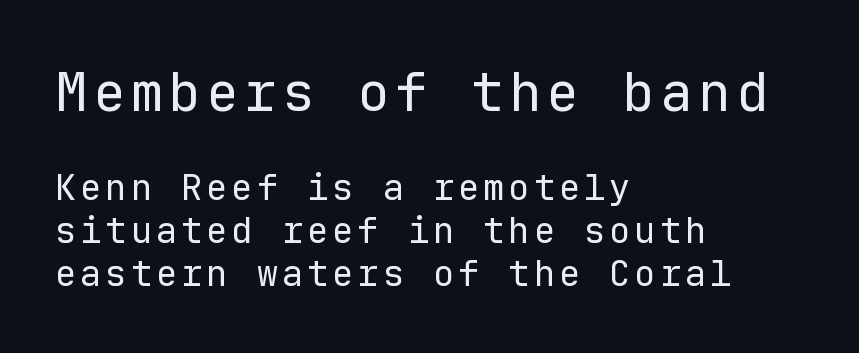
{"serif": "no", "italic": "no", "bold": "no", "weight": "regular", "width": "normal", "stroke_contrast": "low", "x_height": "medium", "monospaced": "yes", "underline": "no", "align": "left", "line_spacing_ratio": 1.2, "larger_block": "first", "size_ratio": 1.5, "glyph_px": 54}
